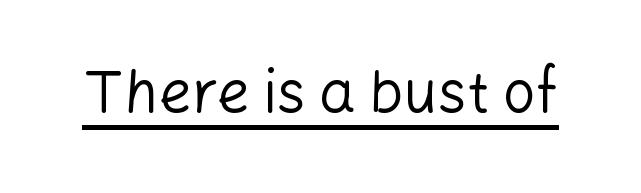
{"serif": "no", "italic": "no", "bold": "no", "weight": "regular", "width": "normal", "stroke_contrast": "low", "x_height": "medium", "monospaced": "no", "underline": "yes", "letter_spacing": "normal", "letter_spacing_em": 0.0, "glyph_px": 58}
